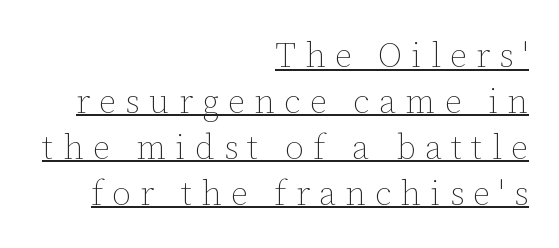
{"italic": "no", "bold": "no", "weight": "thin", "width": "normal", "stroke_contrast": "low", "x_height": "medium", "monospaced": "no", "underline": "yes", "align": "right", "line_spacing": "normal", "line_spacing_ratio": 1.35, "letter_spacing": "wide", "letter_spacing_em": 0.27, "glyph_px": 34}
